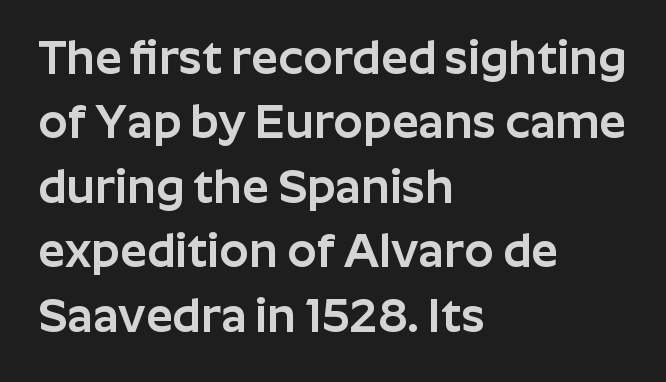
Q: Is the text italic (slanted)? A: No, it is upright.
Q: Is the typeface a serif or a sans-serif typeface? A: Sans-serif.
Q: Is the text underlined? A: No.
Q: How is the paragraph aligned? A: Left-aligned.
Q: Is the spacing between letters normal or unusually wide? A: Normal.
Q: Is the spacing between lines tight, normal or loose? A: Normal.
Q: Width (condensed, normal, or wide)? A: Normal.
Q: Stroke contrast? A: Low.
Q: x-height? A: Medium.
Q: Monospaced? A: No.
